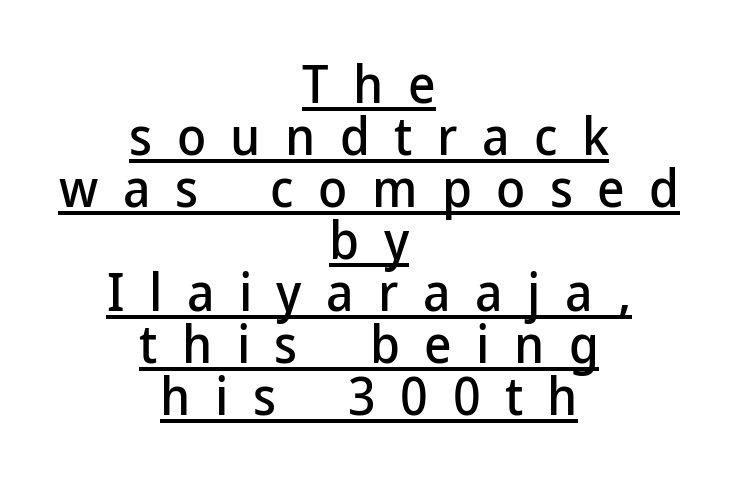
Proportional: the letters do not fall into vertical columns. One glance says dense: line gaps are narrower than usual. Grotesque or geometric, the face here clearly has no serifs. A student would call this center alignment; a typographer would say set centered.
